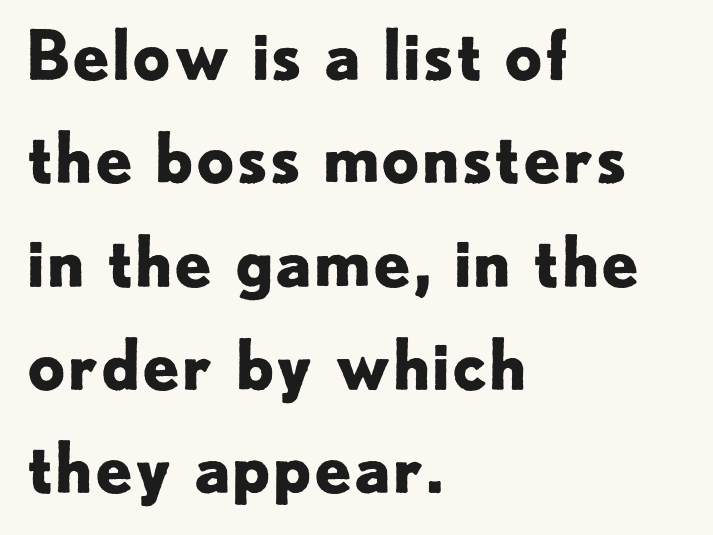
{"serif": "no", "italic": "no", "bold": "yes", "weight": "bold", "width": "normal", "stroke_contrast": "low", "x_height": "small", "monospaced": "no", "underline": "no", "align": "left", "line_spacing": "normal", "line_spacing_ratio": 1.52, "letter_spacing": "normal", "letter_spacing_em": 0.0, "glyph_px": 68}
